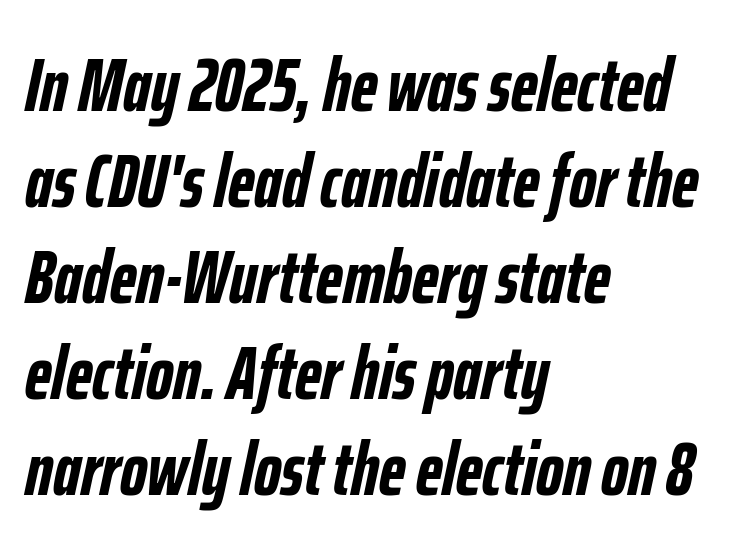
The image shows 75 px semibold, condensed type, italic (leaning right); set left-aligned, normal line spacing (1.28x), normal letter spacing, not underlined; low stroke contrast and a medium x-height.
